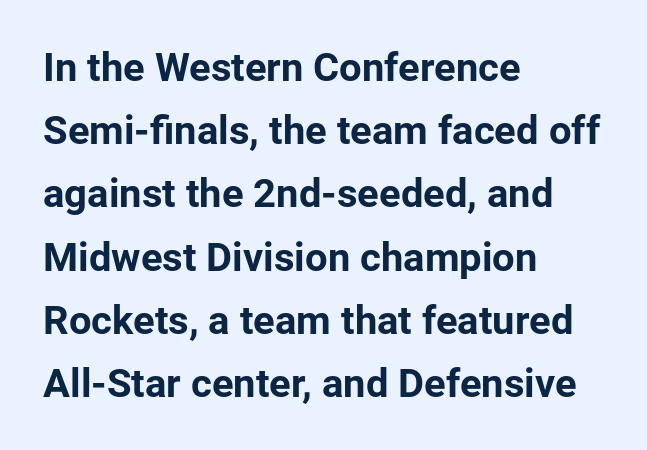
Do the characters align in a grid? No, the font is proportional. The glyphs in this specimen are sans serif. The passage shown is emphatically bold. Vertical spacing — default.
